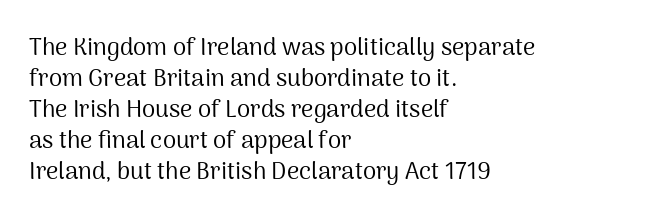
These lines keep a tight, regular rhythm from letter to letter. Notice how descenders clear the ascenders below comfortably — that's standard leading. These lines were composed using upright roman letters. One-word summary of the alignment: left. Nobody drew a line under any word here. The typesetting does not lean heavy: it is not bold.
